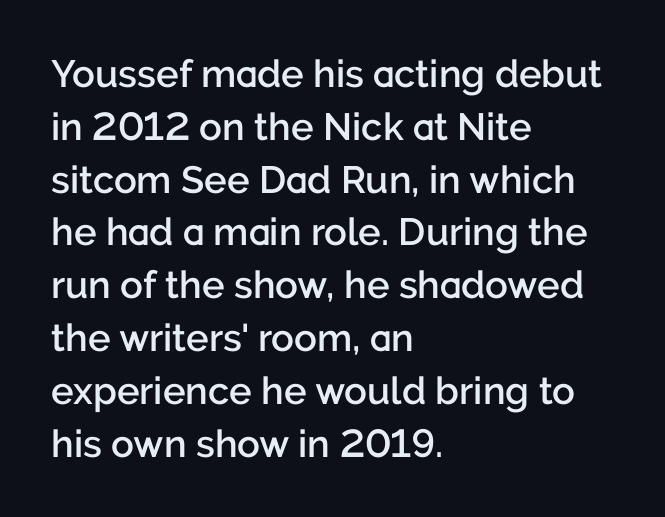
{"serif": "no", "italic": "no", "bold": "semi", "weight": "semibold", "width": "normal", "stroke_contrast": "low", "x_height": "medium", "monospaced": "no", "underline": "no", "align": "left", "line_spacing": "normal", "line_spacing_ratio": 1.39, "letter_spacing": "normal", "letter_spacing_em": 0.0, "glyph_px": 38}
